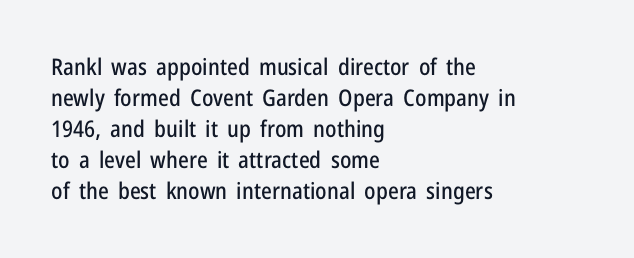
The designer left line spacing at the default. Glance below the letters and you will spot only blank space. The letters sit at their default tracking, neither squeezed nor spread. If you drew a line through each stem, it would be perfectly vertical. The compositor pushed each line to the left boundary.
